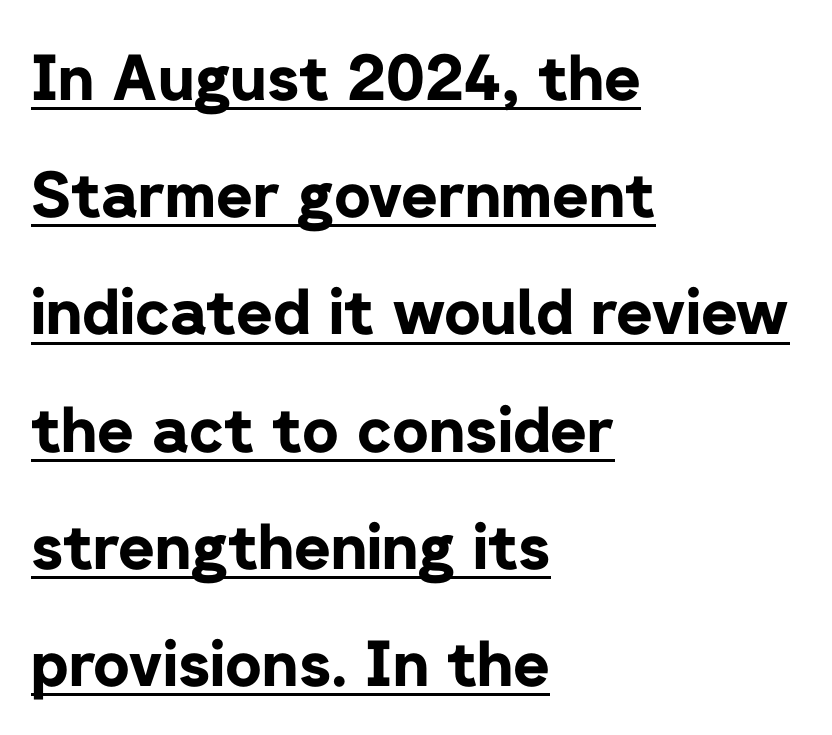
The image shows 63 px bold sans-serif type, upright; set left-aligned, line spacing 1.86x, normal letter spacing, underlined; low stroke contrast and a medium x-height.
